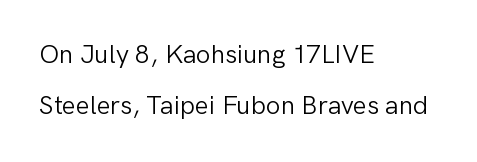
{"italic": "no", "bold": "no", "underline": "no", "align": "left", "line_spacing": "loose", "line_spacing_ratio": 1.97, "letter_spacing": "normal", "letter_spacing_em": 0.0, "glyph_px": 26}
